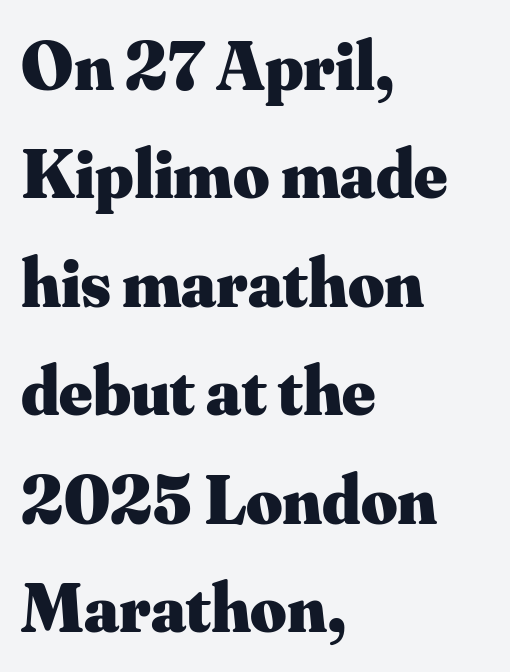
Q: Is the text bold? A: Yes.
Q: Is the text italic (slanted)? A: No, it is upright.
Q: Is the typeface a serif or a sans-serif typeface? A: Serif.
Q: Is the text underlined? A: No.
Q: How is the paragraph aligned? A: Left-aligned.
Q: Is the spacing between letters normal or unusually wide? A: Normal.
Q: Is the spacing between lines tight, normal or loose? A: Normal.
Q: Width (condensed, normal, or wide)? A: Normal.
Q: Stroke contrast? A: Medium.
Q: x-height? A: Small.
Q: Monospaced? A: No.
